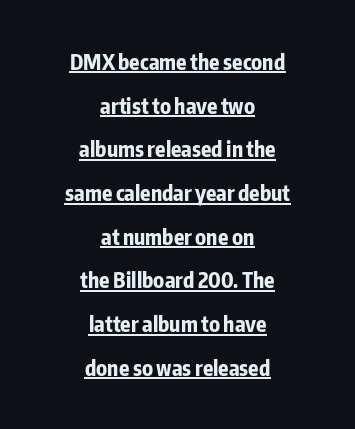
{"italic": "no", "bold": "yes", "underline": "yes", "align": "center", "line_spacing": "loose", "line_spacing_ratio": 2.08, "letter_spacing": "normal", "letter_spacing_em": 0.0, "glyph_px": 21}
